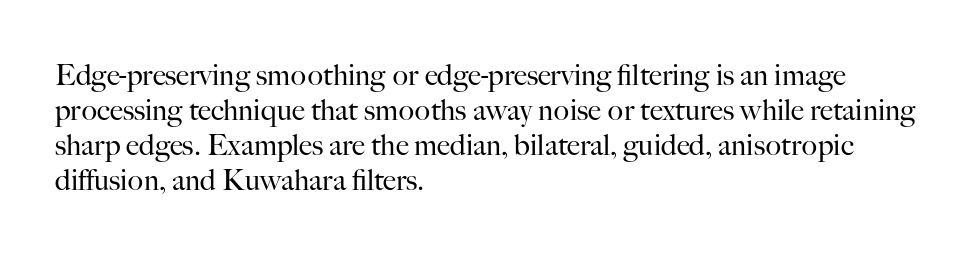
The image shows 29 px regular-weight serif type, upright; set left-aligned, line spacing 1.21x, normal letter spacing, not underlined; high stroke contrast and a small x-height.
